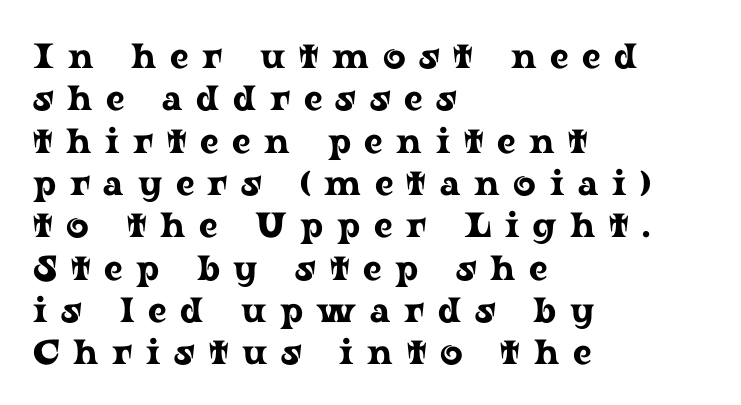
{"serif": "yes", "italic": "no", "width": "wide", "stroke_contrast": "low", "x_height": "medium", "monospaced": "no", "underline": "no", "align": "left", "line_spacing_ratio": 1.21, "letter_spacing": "wide", "letter_spacing_em": 0.39, "glyph_px": 35}
